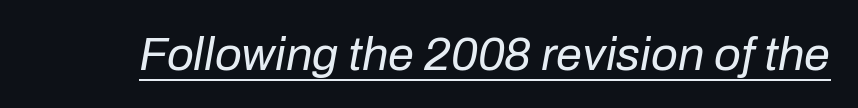
{"italic": "yes", "lean": "right", "slant_degrees": 10, "bold": "no", "weight": "regular", "width": "normal", "stroke_contrast": "low", "x_height": "medium", "monospaced": "no", "underline": "yes", "letter_spacing": "normal", "letter_spacing_em": 0.0, "glyph_px": 47}
